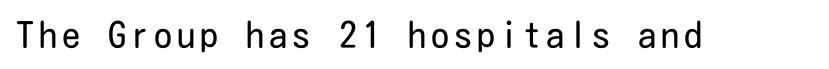
Q: Is the text bold? A: No.
Q: Is the text italic (slanted)? A: No, it is upright.
Q: Is the typeface a serif or a sans-serif typeface? A: Sans-serif.
Q: Is the text underlined? A: No.
Q: Width (condensed, normal, or wide)? A: Condensed.
Q: Stroke contrast? A: Low.
Q: x-height? A: Medium.
